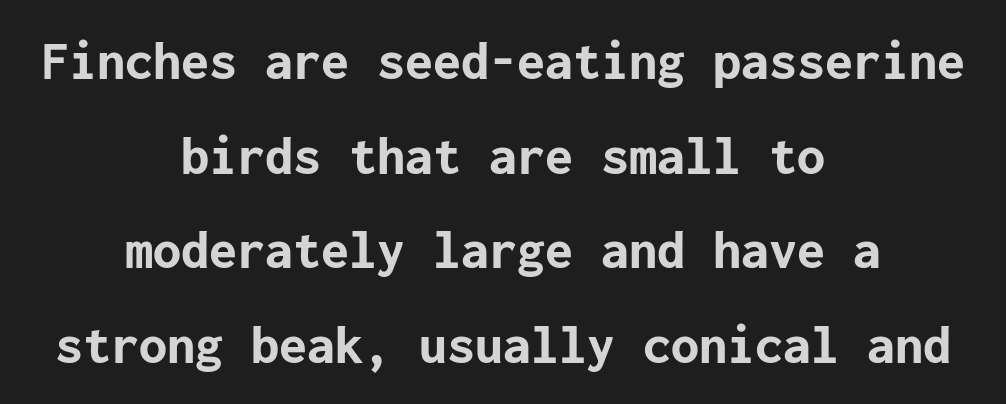
Q: Is the text bold? A: Yes.
Q: Is the text italic (slanted)? A: No, it is upright.
Q: Is the typeface a serif or a sans-serif typeface? A: Sans-serif.
Q: Is the text underlined? A: No.
Q: How is the paragraph aligned? A: Centered.
Q: Is the spacing between letters normal or unusually wide? A: Normal.
Q: Is the spacing between lines tight, normal or loose? A: Normal.
Q: Width (condensed, normal, or wide)? A: Normal.
Q: Stroke contrast? A: Low.
Q: x-height? A: Medium.
